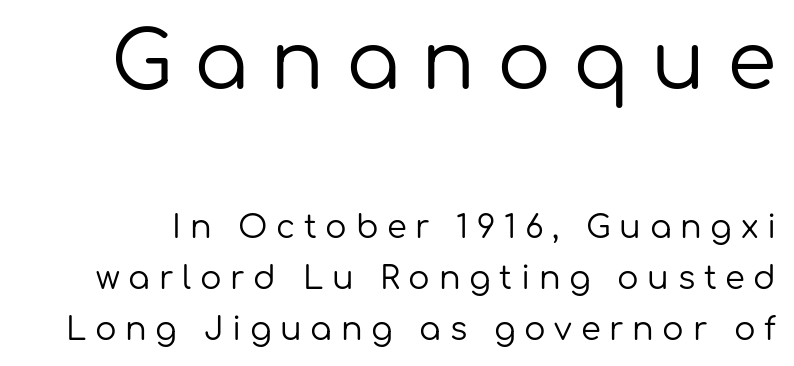
No word sits above an underline. Typographically, this falls in the sans-serif category. Bigger letters appear in the top chunk; the bottom chunk is reduced. Spacing verdict: proportional, widths tailored to each character. What stands out about the letter spacing? Its width — letters are far apart. The passage shown stacks its lines at a standard gap.
